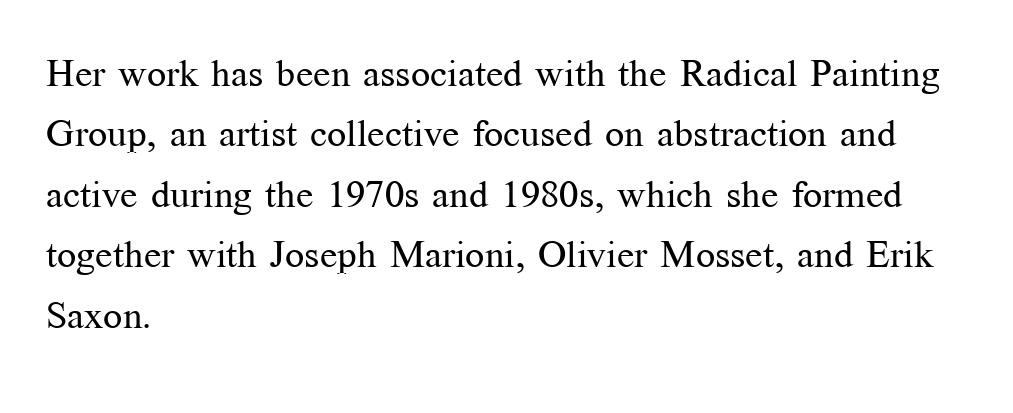
The image shows 38 px regular-weight serif type, upright; set left-aligned, normal line spacing (1.59x), normal letter spacing, not underlined; medium stroke contrast and a medium x-height.
